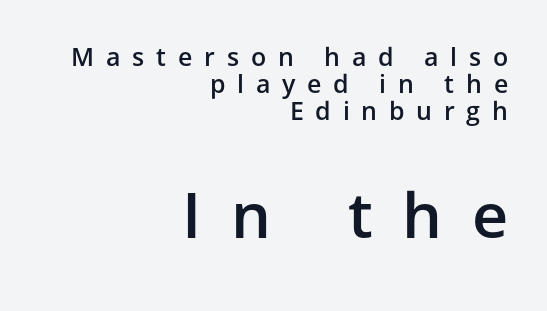
Q: Is the text bold? A: Semi-bold.
Q: Is the text italic (slanted)? A: No, it is upright.
Q: Is the typeface a serif or a sans-serif typeface? A: Sans-serif.
Q: Is the text underlined? A: No.
Q: How is the paragraph aligned? A: Right-aligned.
Q: Is the spacing between letters normal or unusually wide? A: Unusually wide.
Q: Is the spacing between lines tight, normal or loose? A: Tight.
Q: Which block of text is set in a larger size, the first (top) or the second (bottom)? A: The second (bottom) one.
Q: Width (condensed, normal, or wide)? A: Normal.
Q: Stroke contrast? A: Low.
Q: x-height? A: Medium.
Q: Monospaced? A: No.
